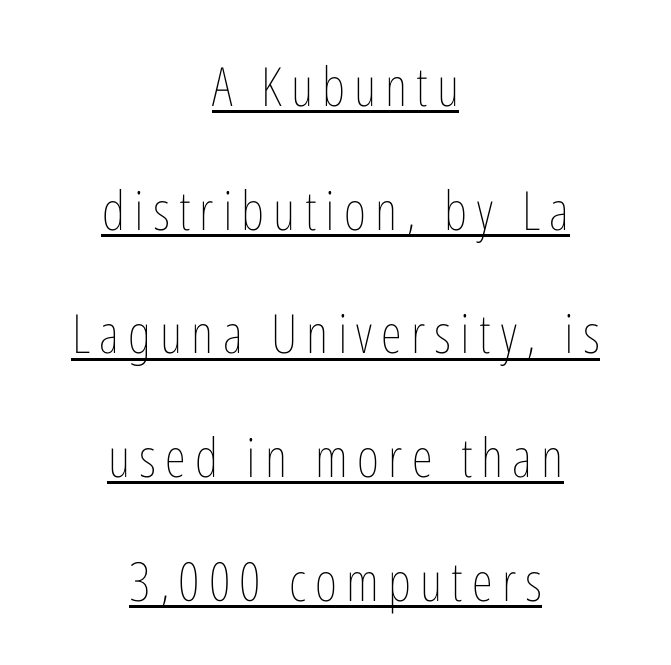
A typesetter would mark this as roman, not italic. On a weight scale, this lands at 450 or below. This is underlined copy, the kind a proofreader might mark for attention. Students, observe: this is what heavily led, spacious text looks like.
